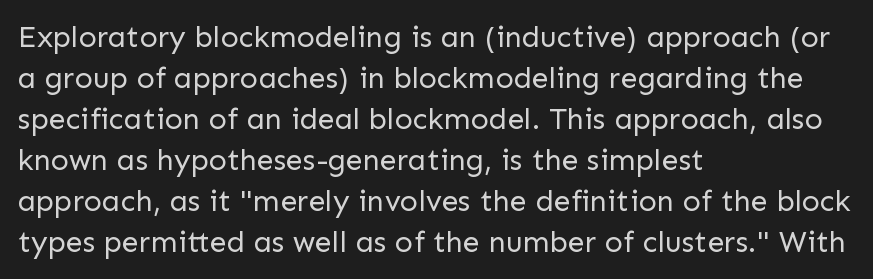
{"serif": "no", "italic": "no", "bold": "no", "weight": "regular", "width": "normal", "stroke_contrast": "low", "x_height": "medium", "monospaced": "no", "underline": "no", "align": "left", "line_spacing": "normal", "line_spacing_ratio": 1.37, "letter_spacing": "normal", "letter_spacing_em": 0.0, "glyph_px": 30}
